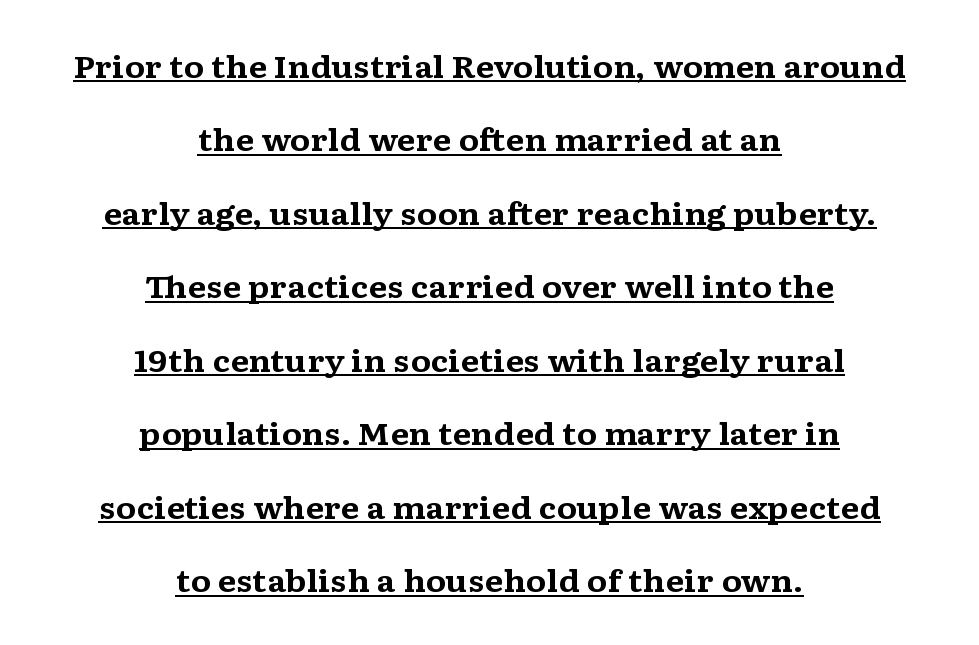
The setting favours the middle, as headings and verse often do. The specimen includes a rule beneath the text block's lines. Do the letters lean? They stand straight. Old-style or modern, the face here clearly has serifs.
